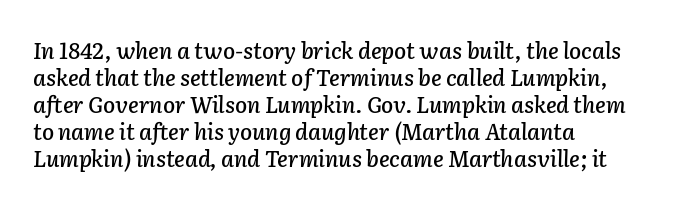
{"italic": "yes", "lean": "right", "slant_degrees": 2, "underline": "no", "align": "left", "line_spacing_ratio": 1.23, "letter_spacing": "normal", "letter_spacing_em": 0.0, "glyph_px": 22}
